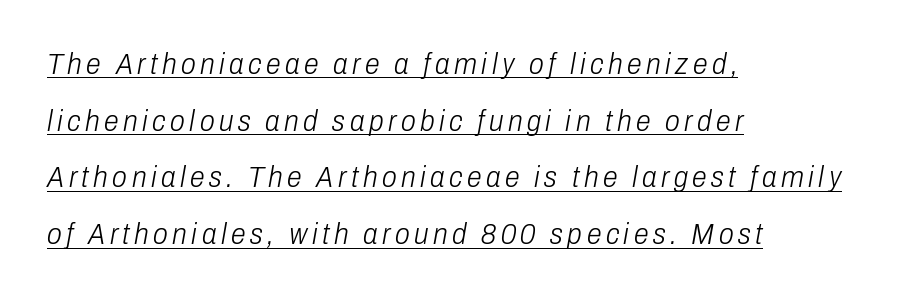
{"italic": "yes", "lean": "right", "slant_degrees": 10, "bold": "no", "weight": "light", "width": "condensed", "stroke_contrast": "low", "x_height": "medium", "monospaced": "no", "underline": "yes", "align": "left", "line_spacing_ratio": 1.89, "glyph_px": 30}
